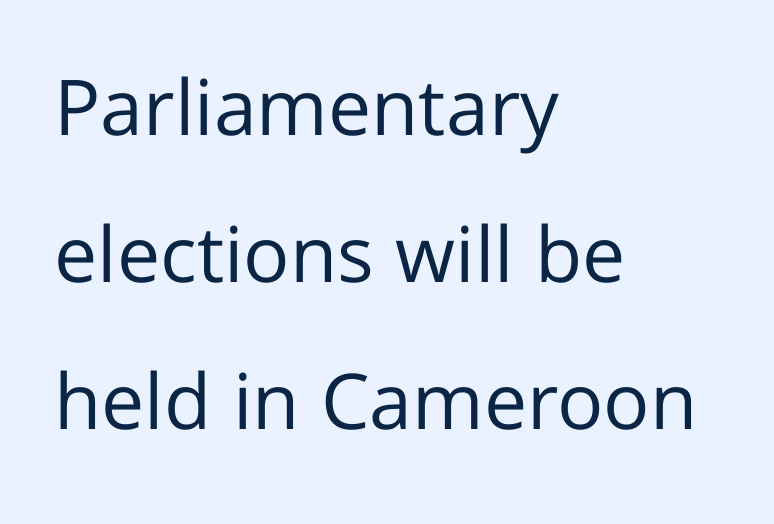
Horizontal alignment here is leftward, the default for most running prose. Serif or sans? Sans — the stroke terminals are bare. The passage shown is not underscored anywhere. Notice how the stems are strictly vertical — no italics here.
